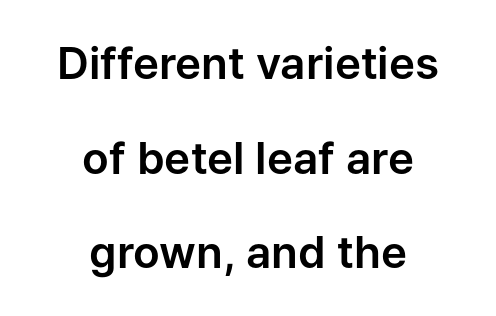
These lines stack symmetrically, like a column narrowing and widening about its center. Compared with typical body copy, the letter spacing here is the same. The text was rendered using a sans face with plain stroke endings. Vertical strokes here are truly vertical.
